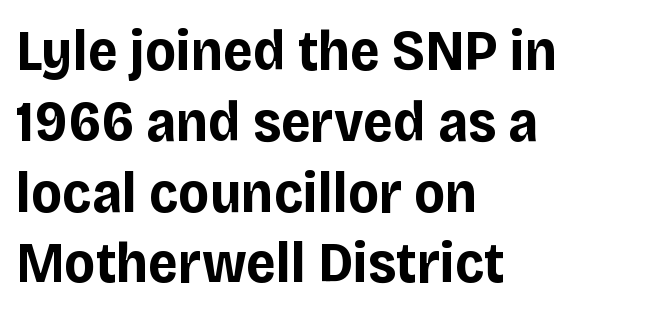
If you drew a ruler down the left edge, every line would touch it. Unlike a traditional serif, this face leaves its strokes unadorned. Beneath every word, the page is bare. Here the designer chose a conventional face with non-uniform glyph widths. This is heavy type, rendered in bold.
